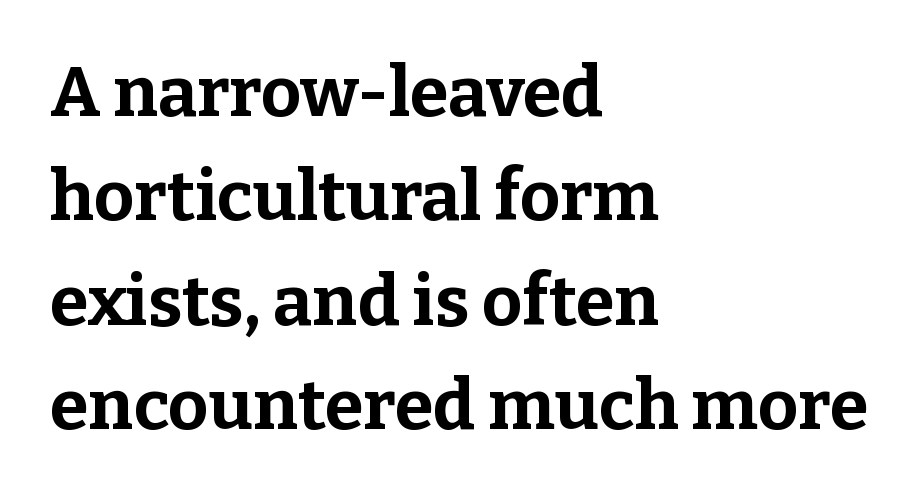
Q: Is the text bold? A: Yes.
Q: Is the text italic (slanted)? A: No, it is upright.
Q: Is the typeface a serif or a sans-serif typeface? A: Serif.
Q: Is the text underlined? A: No.
Q: How is the paragraph aligned? A: Left-aligned.
Q: Is the spacing between letters normal or unusually wide? A: Normal.
Q: Is the spacing between lines tight, normal or loose? A: Normal.
Q: Width (condensed, normal, or wide)? A: Normal.
Q: Stroke contrast? A: Low.
Q: x-height? A: Medium.
Q: Monospaced? A: No.
